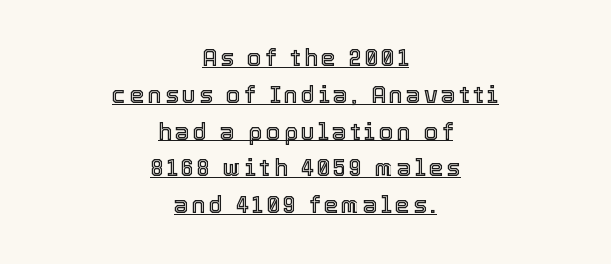
This sample uses an upright cut, with every glyph sitting square on the baseline. Line spacing here is normal. You can see a thin bar hugging the bottom of the glyphs. The typesetter chose a symmetrical, centered arrangement here.
